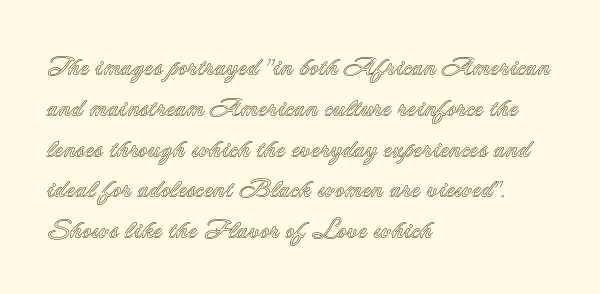
{"underline": "no", "align": "left", "line_spacing": "normal", "line_spacing_ratio": 1.57, "letter_spacing": "normal", "letter_spacing_em": 0.0, "glyph_px": 26}
